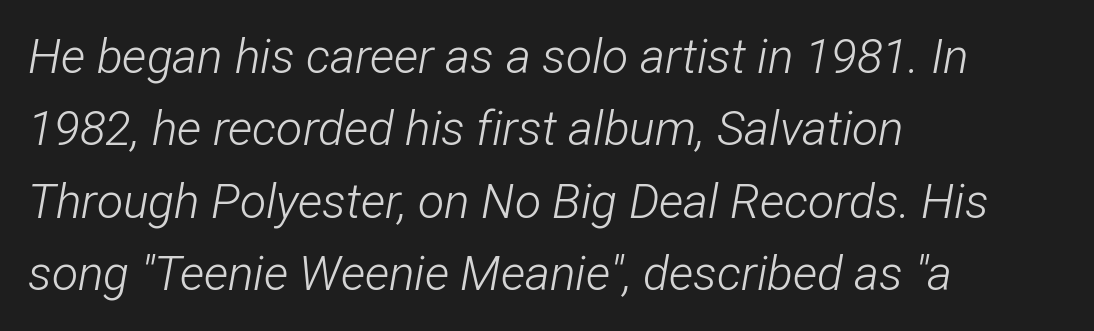
The image shows 48 px light, condensed type, italic (leaning right); set left-aligned, normal line spacing (1.51x), normal letter spacing, not underlined; low stroke contrast and a medium x-height.
